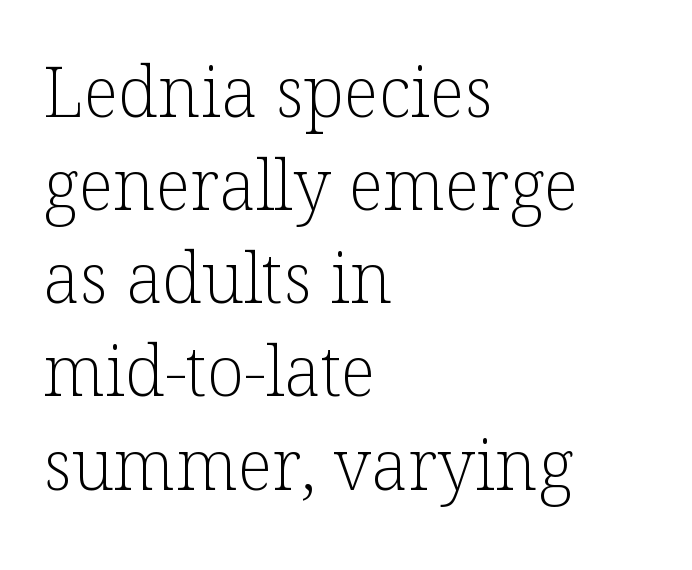
{"serif": "yes", "italic": "no", "bold": "no", "weight": "light", "width": "normal", "stroke_contrast": "low", "x_height": "medium", "monospaced": "no", "underline": "no", "align": "left", "line_spacing": "normal", "line_spacing_ratio": 1.35, "letter_spacing": "normal", "letter_spacing_em": 0.0, "glyph_px": 69}
